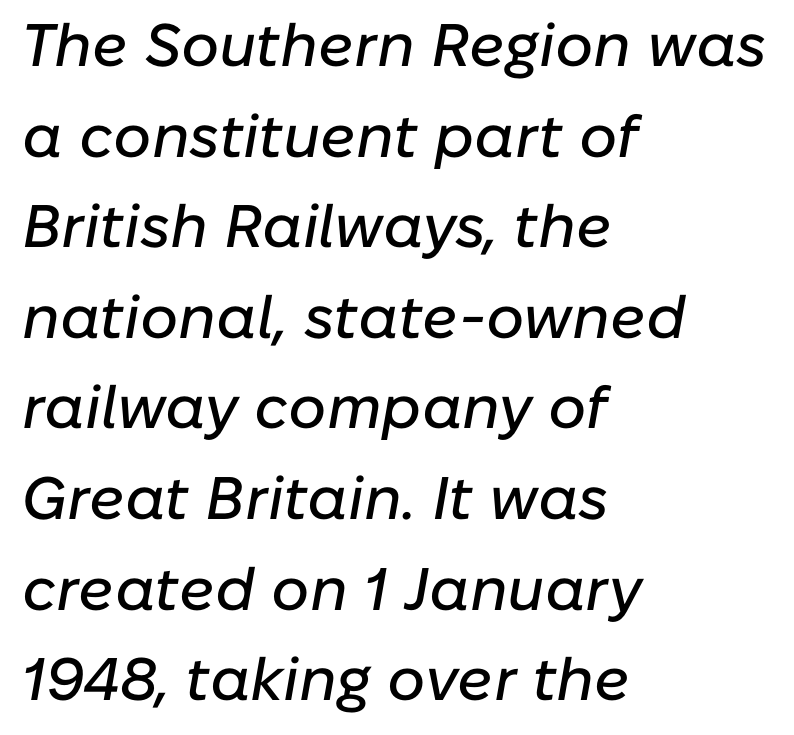
{"italic": "yes", "lean": "right", "slant_degrees": 10, "width": "normal", "stroke_contrast": "low", "x_height": "medium", "monospaced": "no", "underline": "no", "align": "left", "line_spacing": "normal", "line_spacing_ratio": 1.51, "letter_spacing": "normal", "letter_spacing_em": 0.0, "glyph_px": 60}
